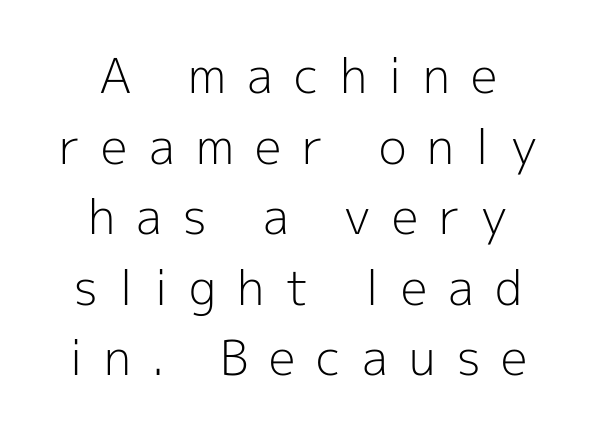
Q: Is the text bold? A: No.
Q: Is the text italic (slanted)? A: No, it is upright.
Q: Is the typeface a serif or a sans-serif typeface? A: Sans-serif.
Q: Is the text underlined? A: No.
Q: How is the paragraph aligned? A: Centered.
Q: Is the spacing between letters normal or unusually wide? A: Unusually wide.
Q: Is the spacing between lines tight, normal or loose? A: Normal.
Q: Width (condensed, normal, or wide)? A: Normal.
Q: x-height? A: Medium.
Q: Monospaced? A: No.
